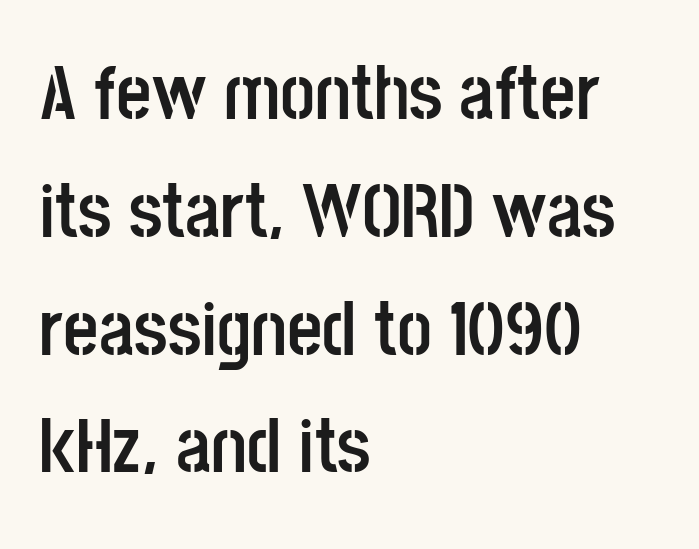
Q: Is the text bold? A: Yes.
Q: Is the text italic (slanted)? A: No, it is upright.
Q: Is the typeface a serif or a sans-serif typeface? A: Sans-serif.
Q: Is the text underlined? A: No.
Q: How is the paragraph aligned? A: Left-aligned.
Q: Is the spacing between letters normal or unusually wide? A: Normal.
Q: Is the spacing between lines tight, normal or loose? A: Normal.
Q: Width (condensed, normal, or wide)? A: Condensed.
Q: Stroke contrast? A: Low.
Q: x-height? A: Large.
Q: Monospaced? A: No.
